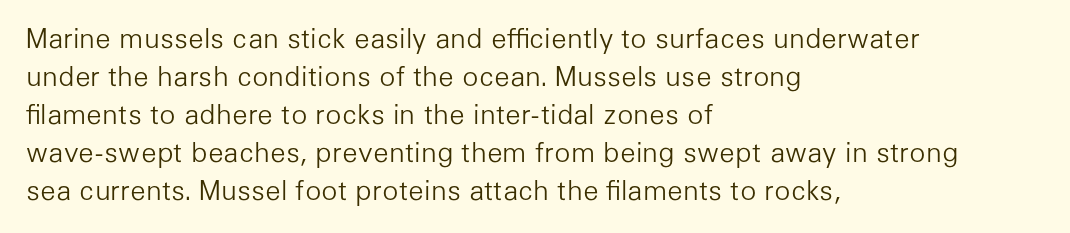
Q: Is the text bold? A: No.
Q: Is the text italic (slanted)? A: No, it is upright.
Q: Is the text underlined? A: No.
Q: How is the paragraph aligned? A: Left-aligned.
Q: Is the spacing between letters normal or unusually wide? A: Normal.
Q: Is the spacing between lines tight, normal or loose? A: Normal.
